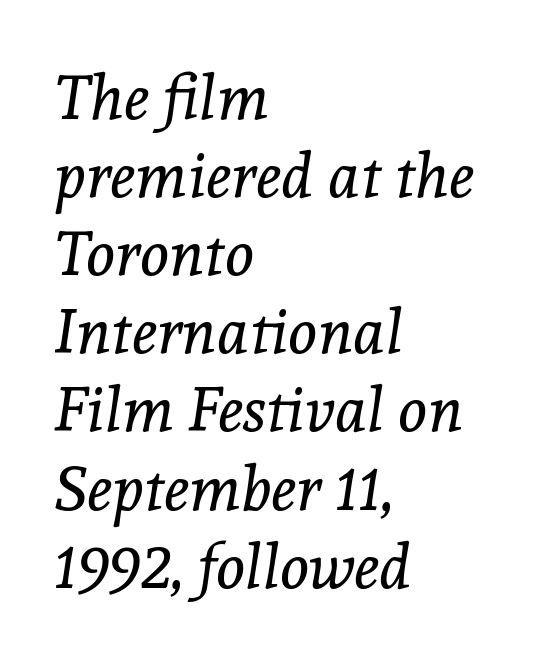
The designer went with a serif here, giving each stem small feet. Compared with a typical body face, this is equally light or lighter still. The typography opts for an oblique posture over an upright one. The ragged edge is on the right, which tells us the setting is flush left. The lines sit at an ordinary, default distance from one another.
